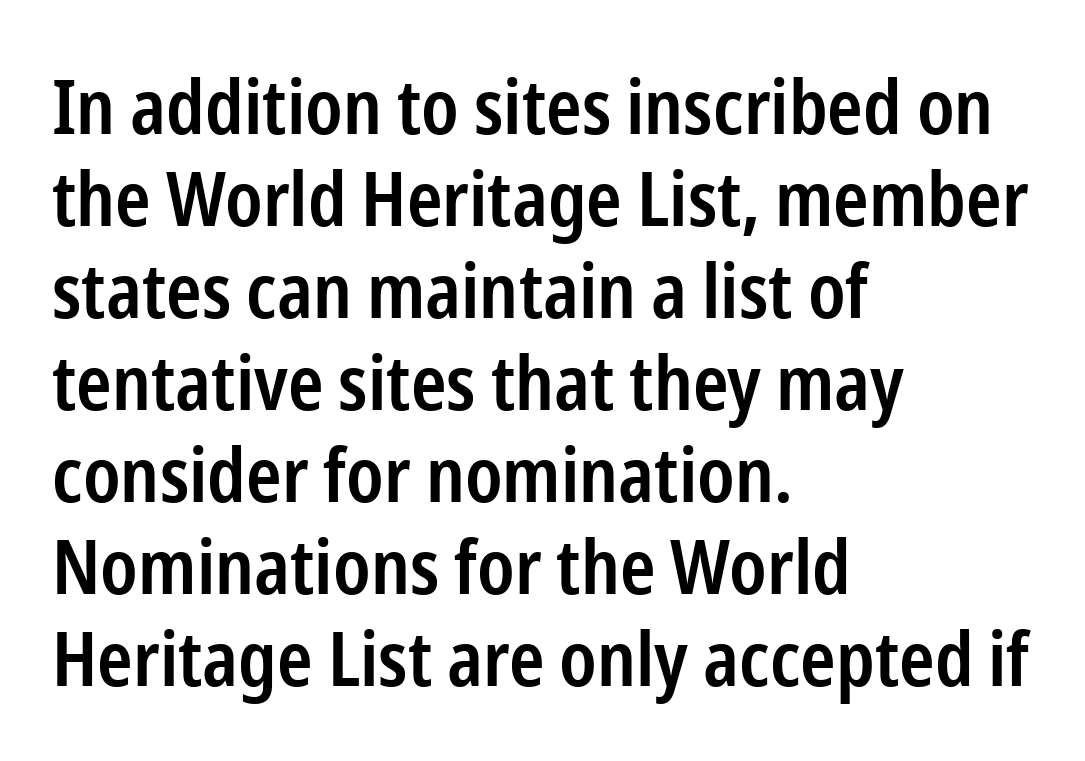
The face used here is a sans, in the tradition of grotesques and geometrics. Is this a fixed-width face? No — the glyphs have proportional, varying widths. Every row of glyphs begins at an identical x-position on the left. Emphasis by weight is partial: semibold. Anything drawn beneath the words? Only blank space. The face used here is rendered with its standard letterfit.
